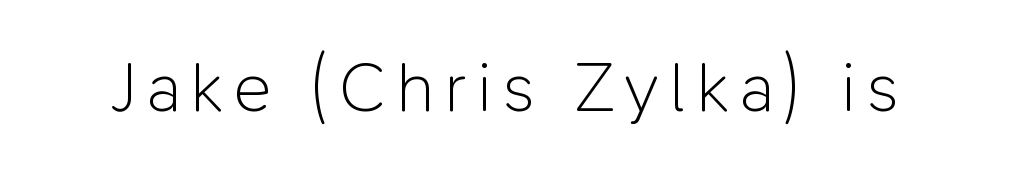
{"serif": "no", "italic": "no", "bold": "no", "weight": "light", "width": "normal", "stroke_contrast": "low", "x_height": "medium", "monospaced": "no", "underline": "no", "glyph_px": 70}
